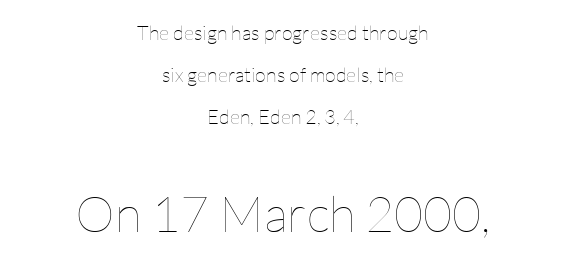
Characters follow at the spacing the type designer built in. If you drew a line through each stem, it would be perfectly vertical. Varying glyph widths throughout — classic text-font behaviour. The space directly below the letters is spotless. You get the small type first, then a jump to larger type.
